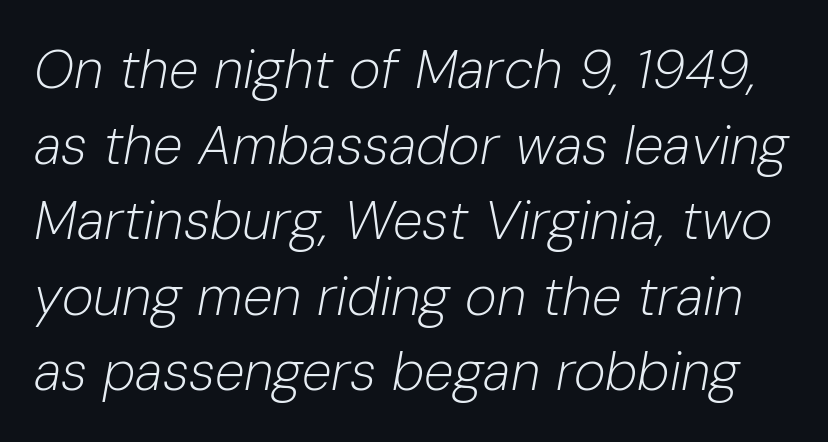
The image shows 54 px light type, italic (leaning right); set normal line spacing (1.4x), normal letter spacing, not underlined; low stroke contrast and a medium x-height.
